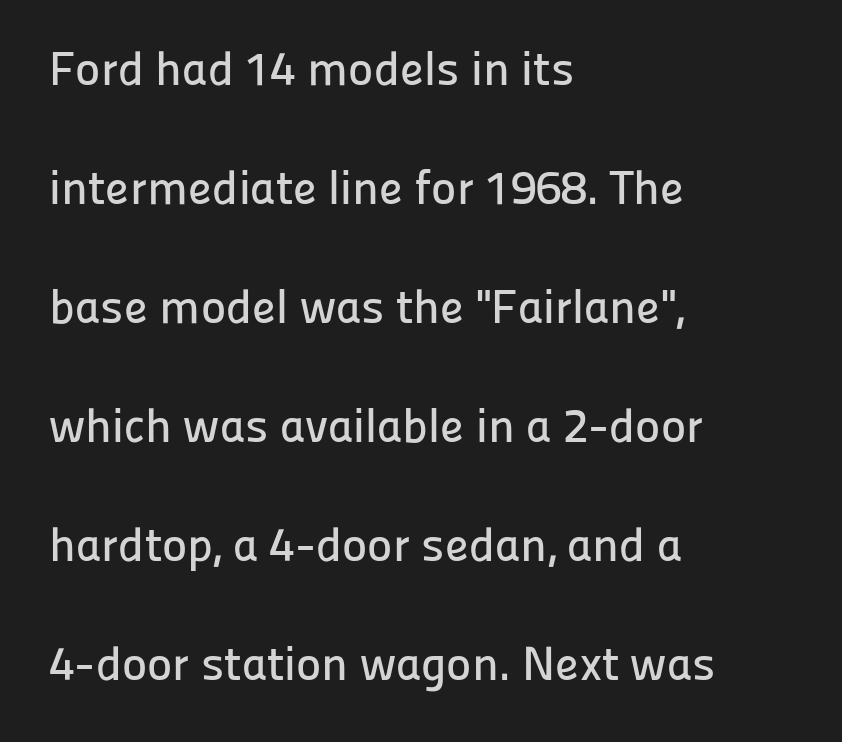
{"serif": "no", "italic": "no", "width": "normal", "stroke_contrast": "low", "x_height": "medium", "monospaced": "no", "underline": "no", "align": "left", "line_spacing": "loose", "line_spacing_ratio": 2.48, "letter_spacing": "normal", "letter_spacing_em": 0.0, "glyph_px": 48}
